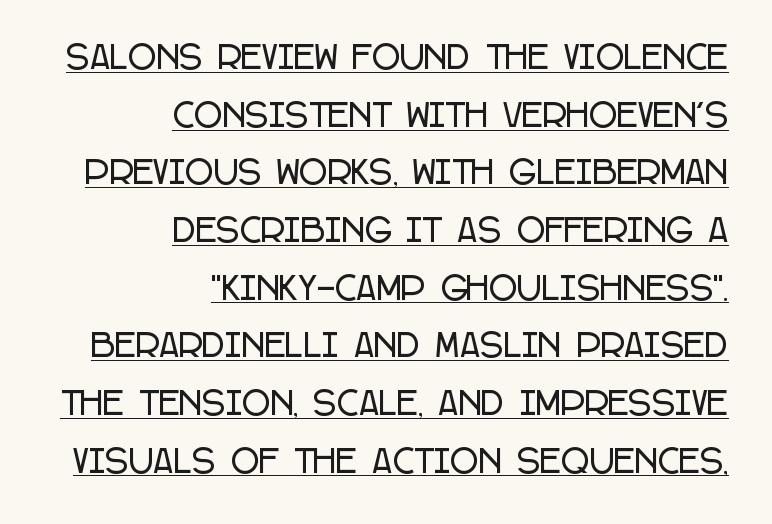
The face used here is rendered with its standard letterfit. Examine the stroke ends and you'll find no serifs. The setting favours the right margin, as signatures and pull-quotes sometimes do. These lines are rendered in a variable-pitch font. These characters rest on top of a visible drawn line.
